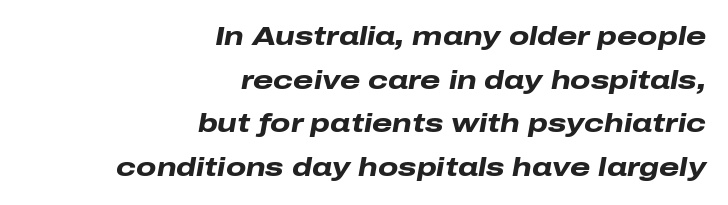
Q: Is the text bold? A: Yes.
Q: Is the text italic (slanted)? A: Yes, it leans right by about 10 degrees.
Q: Is the text underlined? A: No.
Q: How is the paragraph aligned? A: Right-aligned.
Q: Is the spacing between letters normal or unusually wide? A: Normal.
Q: Is the spacing between lines tight, normal or loose? A: Normal.
